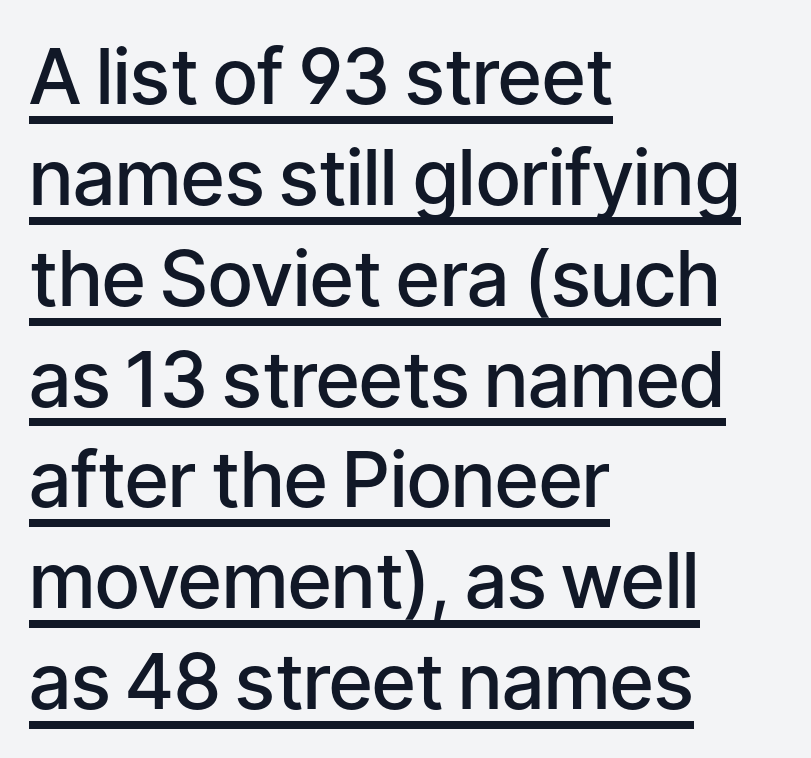
These lines sit exactly where default settings would place them. This rendering features underlined lettering. Examine the stroke ends and you'll find no serifs. Short note: letters normally spaced. The passage shown is typed in a proportional face where columns would drift. If you drew a ruler down the left edge, every line would touch it.
